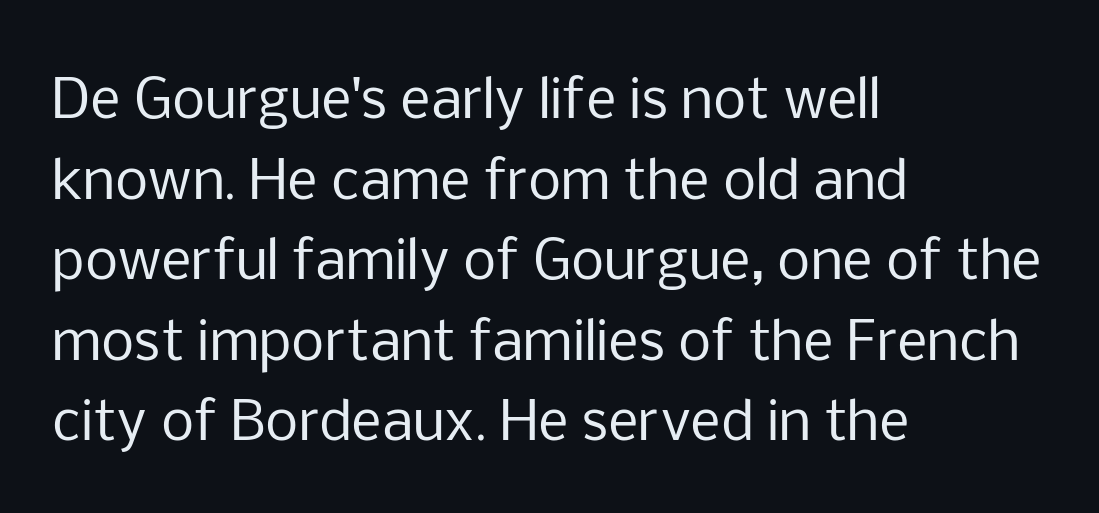
The image shows 53 px regular-weight sans-serif type, upright; set left-aligned, normal line spacing (1.52x), normal letter spacing, not underlined; low stroke contrast and a medium x-height.
